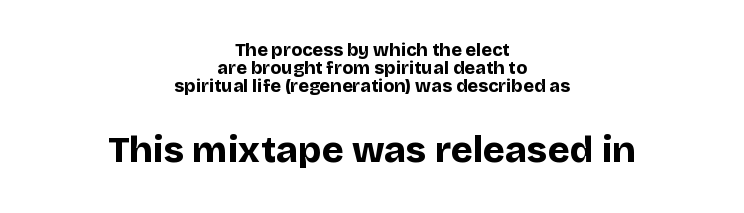
{"serif": "no", "italic": "no", "bold": "yes", "weight": "bold", "width": "normal", "stroke_contrast": "low", "x_height": "large", "monospaced": "no", "underline": "no", "align": "center", "line_spacing": "tight", "line_spacing_ratio": 1.01, "letter_spacing": "normal", "letter_spacing_em": 0.0, "larger_block": "second", "size_ratio": 2.06, "glyph_px": 37}
